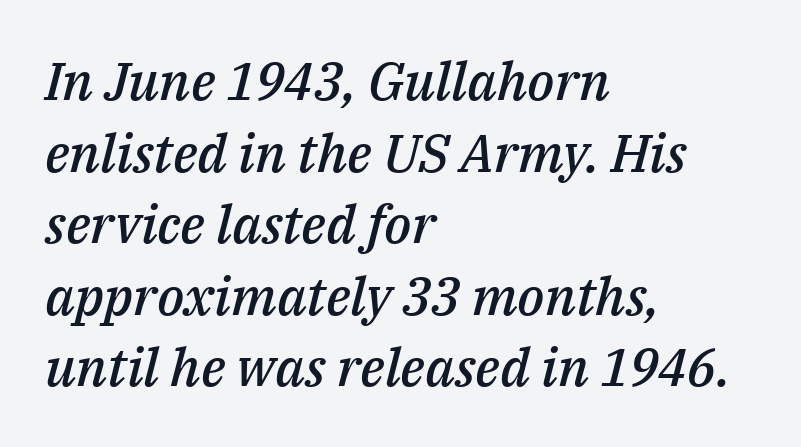
The line texture is even and compact thanks to regular tracking. All the whitespace from short lines collects on the right. Students, this is semibold: more ink than regular, less than bold. Leading: standard. Descenders are the only things crossing below the line.
